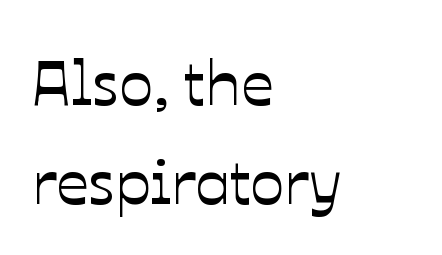
Q: Is the text italic (slanted)? A: No, it is upright.
Q: Is the text underlined? A: No.
Q: How is the paragraph aligned? A: Left-aligned.
Q: Is the spacing between letters normal or unusually wide? A: Normal.
Q: Is the spacing between lines tight, normal or loose? A: Normal.
Q: Width (condensed, normal, or wide)? A: Normal.
Q: Stroke contrast? A: Low.
Q: x-height? A: Medium.
Q: Monospaced? A: No.
